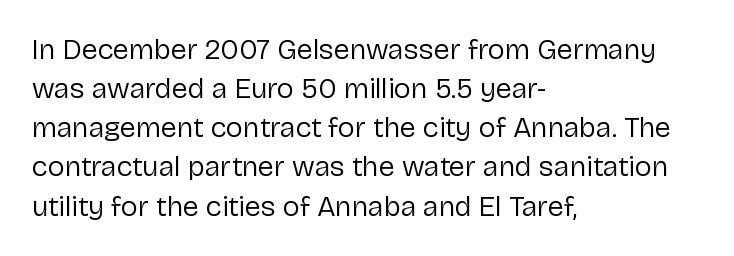
{"serif": "no", "italic": "no", "bold": "no", "weight": "regular", "width": "normal", "stroke_contrast": "low", "x_height": "medium", "monospaced": "no", "underline": "no", "align": "left", "line_spacing": "normal", "line_spacing_ratio": 1.35, "letter_spacing": "normal", "letter_spacing_em": 0.0, "glyph_px": 29}
